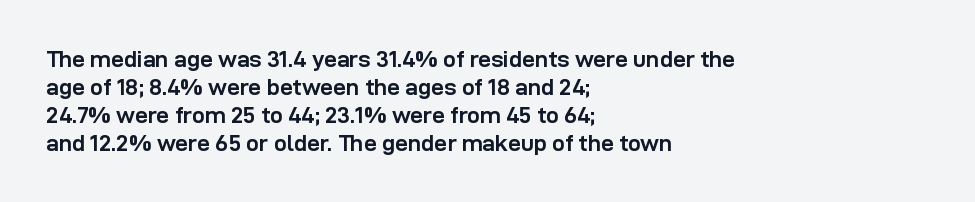
Q: Is the text bold? A: Yes.
Q: Is the text italic (slanted)? A: No, it is upright.
Q: Is the text underlined? A: No.
Q: How is the paragraph aligned? A: Left-aligned.
Q: Is the spacing between letters normal or unusually wide? A: Normal.
